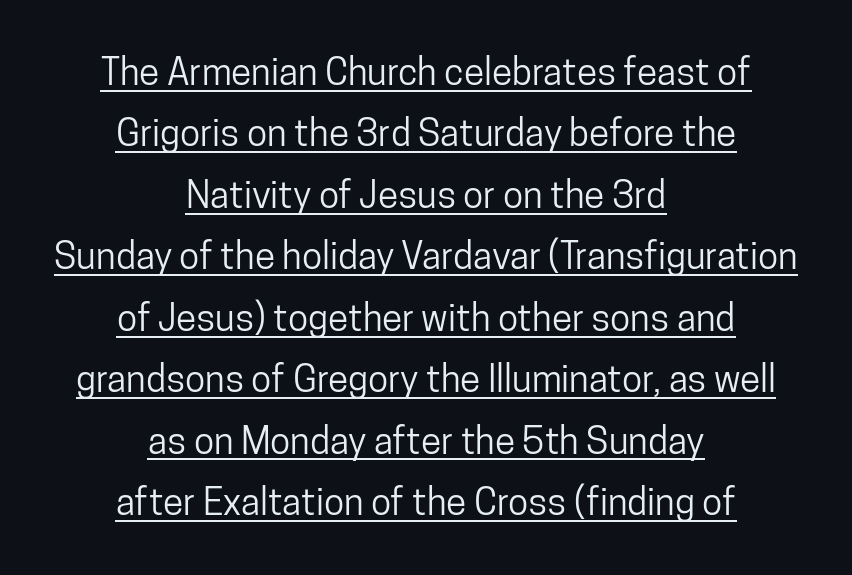
Varying glyph widths throughout — classic text-font behaviour. Centered paragraph, ragged on both sides. The letters sit at their default tracking, neither squeezed nor spread. This sample uses a sans-serif face. A rule runs beneath these lines of type. The designer left line spacing at the default.
